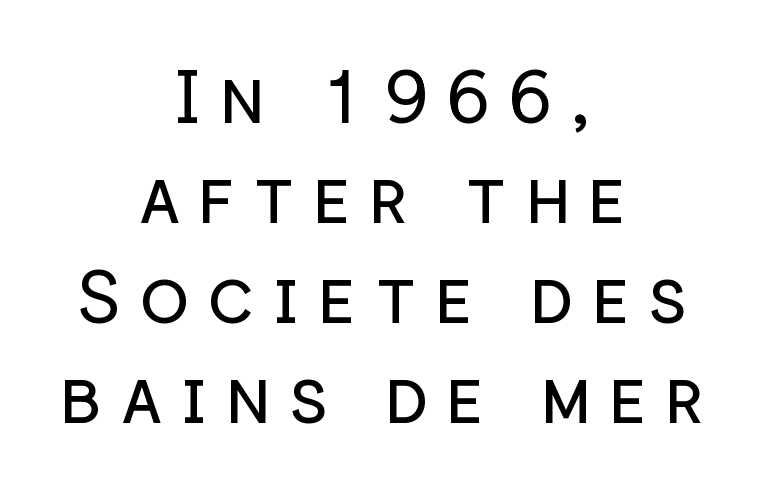
Q: Is the text bold? A: No.
Q: Is the text italic (slanted)? A: No, it is upright.
Q: Is the typeface a serif or a sans-serif typeface? A: Sans-serif.
Q: Is the text underlined? A: No.
Q: How is the paragraph aligned? A: Centered.
Q: Is the spacing between letters normal or unusually wide? A: Unusually wide.
Q: Is the spacing between lines tight, normal or loose? A: Normal.
Q: Width (condensed, normal, or wide)? A: Normal.
Q: Stroke contrast? A: Low.
Q: x-height? A: Medium.
Q: Monospaced? A: No.
